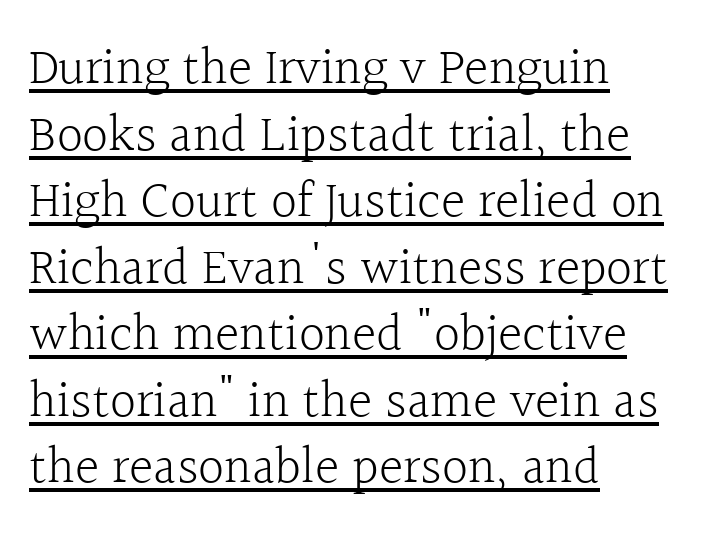
The image shows 52 px light serif type, upright; set left-aligned, normal line spacing (1.28x), normal letter spacing, underlined; a medium x-height.
